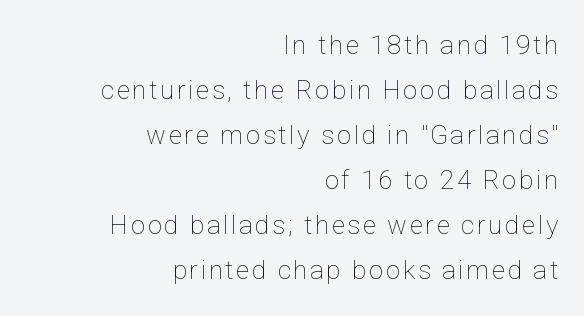
The image shows 26 px text type, upright; set right-aligned, line spacing 1.73x, not underlined.
